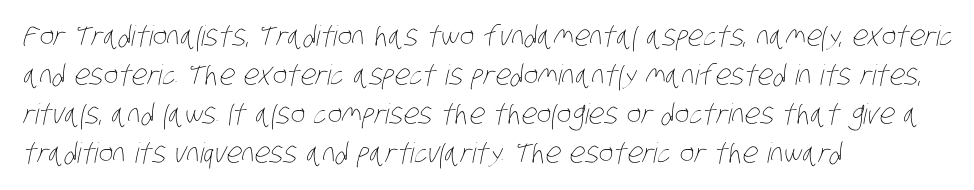
Q: Is the text bold? A: No.
Q: Is the text underlined? A: No.
Q: How is the paragraph aligned? A: Left-aligned.
Q: Is the spacing between letters normal or unusually wide? A: Normal.
Q: Is the spacing between lines tight, normal or loose? A: Normal.
Q: Width (condensed, normal, or wide)? A: Condensed.
Q: Stroke contrast? A: Low.
Q: x-height? A: Large.
Q: Monospaced? A: No.
